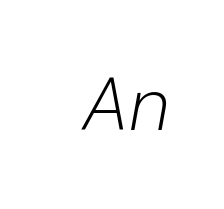
Q: Is the text bold? A: No.
Q: Is the text italic (slanted)? A: Yes, it leans right by about 10 degrees.
Q: Is the text underlined? A: No.
Q: Is the spacing between letters normal or unusually wide? A: Normal.
Q: Width (condensed, normal, or wide)? A: Normal.
Q: Stroke contrast? A: Low.
Q: x-height? A: Medium.
Q: Monospaced? A: No.
